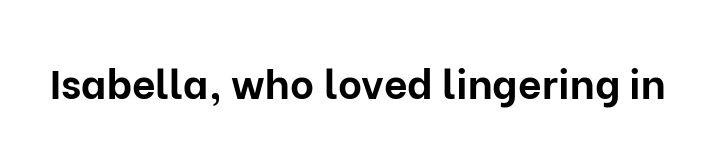
{"serif": "no", "italic": "no", "bold": "yes", "weight": "bold", "width": "normal", "stroke_contrast": "low", "x_height": "medium", "monospaced": "no", "underline": "no", "letter_spacing": "normal", "letter_spacing_em": 0.0, "glyph_px": 41}
